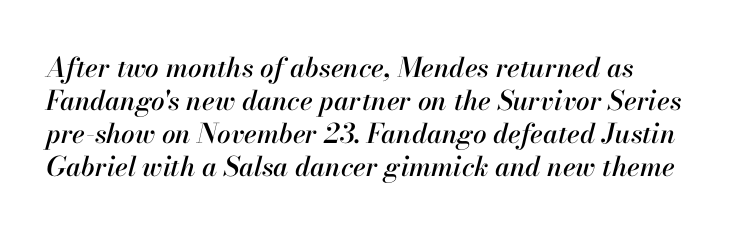
Q: Is the text italic (slanted)? A: Yes, it leans right by about 13 degrees.
Q: Is the text underlined? A: No.
Q: Is the spacing between letters normal or unusually wide? A: Normal.
